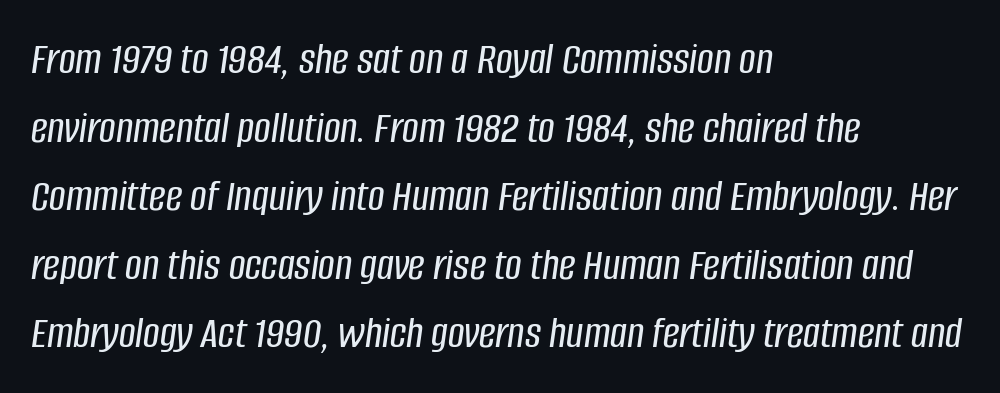
{"italic": "yes", "lean": "right", "slant_degrees": 8, "width": "condensed", "stroke_contrast": "low", "x_height": "large", "monospaced": "no", "underline": "no", "align": "left", "line_spacing": "normal", "line_spacing_ratio": 1.49, "letter_spacing": "normal", "letter_spacing_em": 0.0, "glyph_px": 46}
